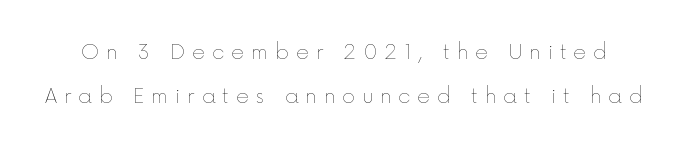
The passage shown is not bold in any degree. Italic? Not at all — the glyphs are vertical. Line spacing here is loose. Nobody drew a line under any word here.
